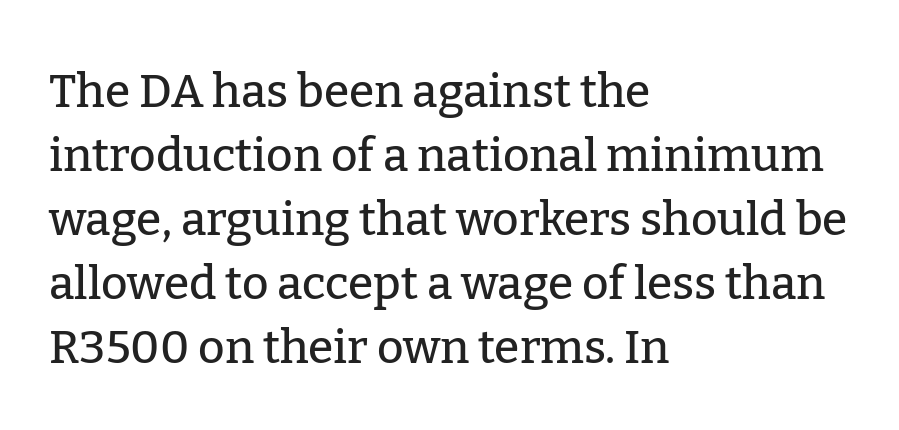
Q: Is the text italic (slanted)? A: No, it is upright.
Q: Is the typeface a serif or a sans-serif typeface? A: Serif.
Q: Is the text underlined? A: No.
Q: How is the paragraph aligned? A: Left-aligned.
Q: Is the spacing between letters normal or unusually wide? A: Normal.
Q: Is the spacing between lines tight, normal or loose? A: Normal.
Q: Width (condensed, normal, or wide)? A: Normal.
Q: Stroke contrast? A: Low.
Q: x-height? A: Medium.
Q: Monospaced? A: No.
